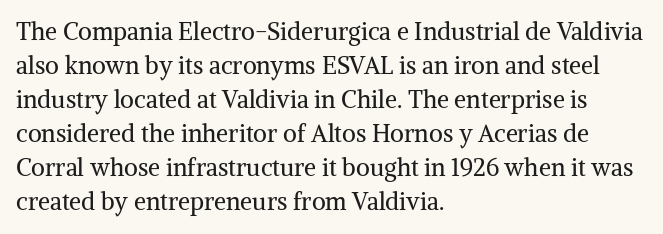
Q: Is the text bold? A: No.
Q: Is the text italic (slanted)? A: No, it is upright.
Q: Is the text underlined? A: No.
Q: How is the paragraph aligned? A: Left-aligned.
Q: Is the spacing between letters normal or unusually wide? A: Normal.
Q: Is the spacing between lines tight, normal or loose? A: Normal.
